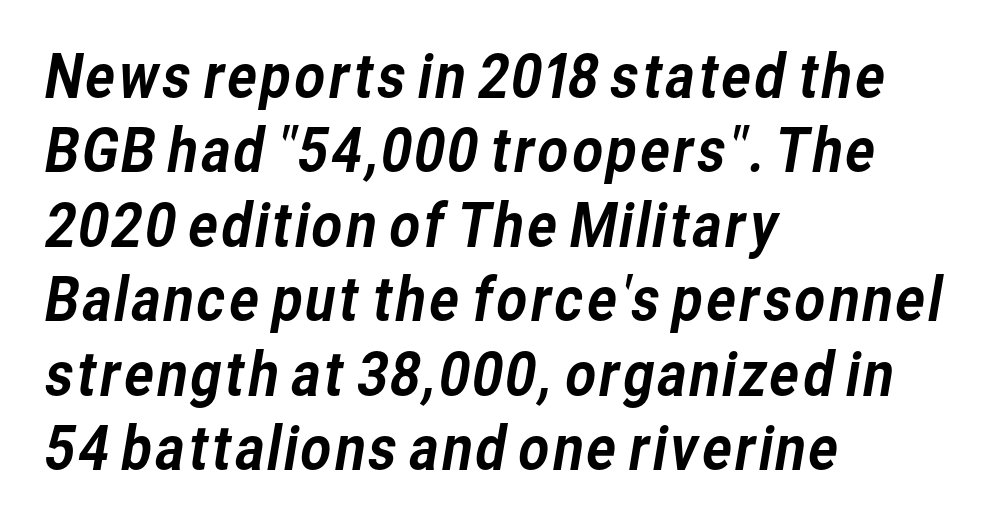
{"serif": "no", "width": "normal", "stroke_contrast": "low", "x_height": "medium", "monospaced": "no", "underline": "no", "align": "left", "line_spacing_ratio": 1.24, "letter_spacing": "normal", "letter_spacing_em": 0.0, "glyph_px": 60}
